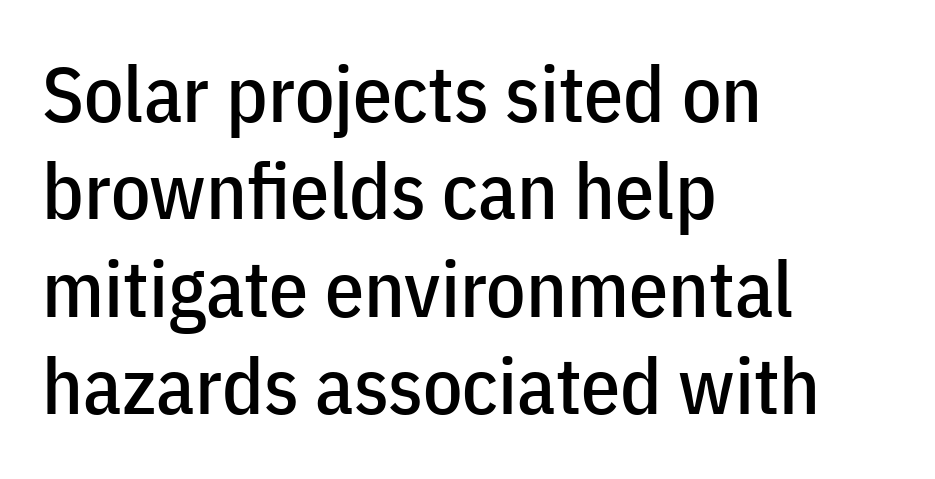
Q: Is the text italic (slanted)? A: No, it is upright.
Q: Is the typeface a serif or a sans-serif typeface? A: Sans-serif.
Q: Is the text underlined? A: No.
Q: How is the paragraph aligned? A: Left-aligned.
Q: Is the spacing between letters normal or unusually wide? A: Normal.
Q: Is the spacing between lines tight, normal or loose? A: Normal.
Q: Width (condensed, normal, or wide)? A: Condensed.
Q: Stroke contrast? A: Low.
Q: x-height? A: Medium.
Q: Monospaced? A: No.
